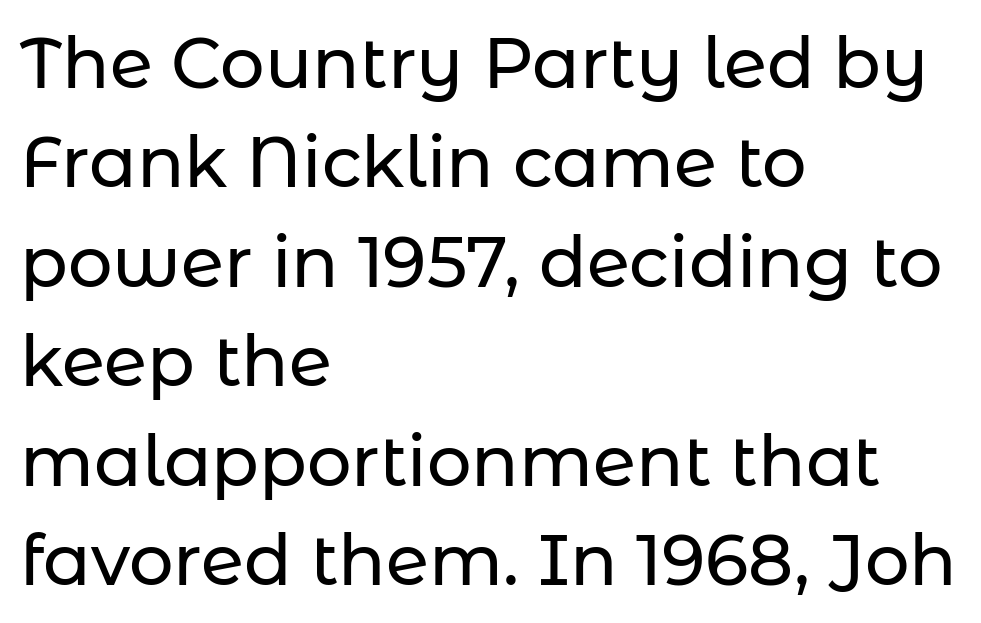
Ordinary non-slanted type is in use. One-word summary of the alignment: left. Vertically, the passage feels balanced, rows spaced as you'd expect. This sample has the flowing, uneven cadence of proportional lettering. These lines are composed in type without serifs. Clear beneath every line of the passage.
